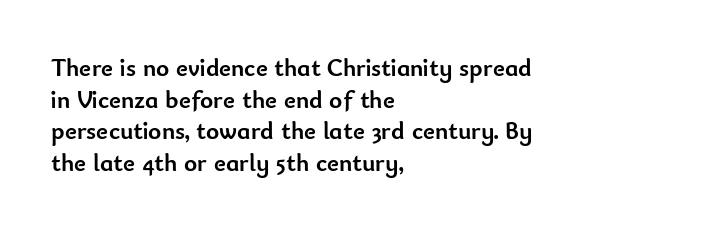
Q: Is the text bold? A: Yes.
Q: Is the text italic (slanted)? A: No, it is upright.
Q: Is the text underlined? A: No.
Q: How is the paragraph aligned? A: Left-aligned.
Q: Is the spacing between letters normal or unusually wide? A: Normal.
Q: Is the spacing between lines tight, normal or loose? A: Normal.
